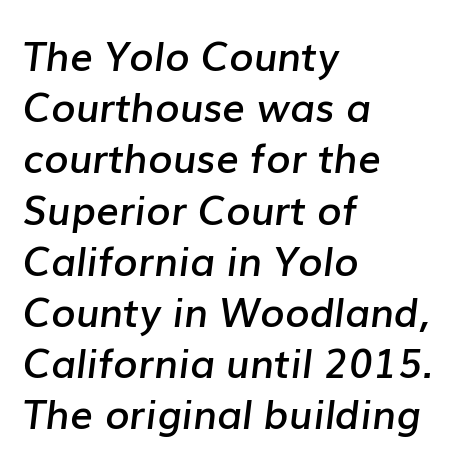
The image shows 40 px semibold type, italic (leaning right); set left-aligned, normal line spacing (1.28x), normal letter spacing, not underlined; low stroke contrast and a medium x-height.
